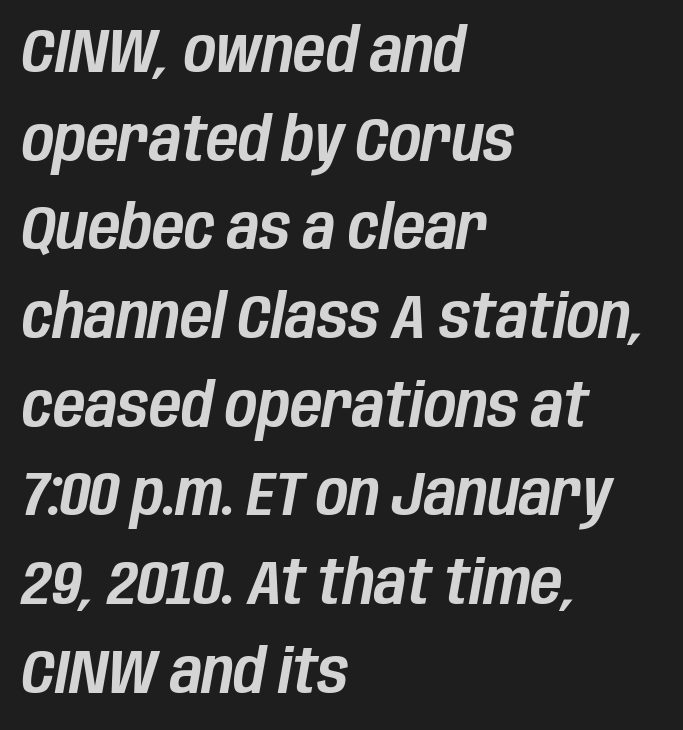
Q: Is the text italic (slanted)? A: Yes, it leans right by about 10 degrees.
Q: Is the text underlined? A: No.
Q: How is the paragraph aligned? A: Left-aligned.
Q: Is the spacing between letters normal or unusually wide? A: Normal.
Q: Is the spacing between lines tight, normal or loose? A: Normal.
Q: Width (condensed, normal, or wide)? A: Condensed.
Q: Stroke contrast? A: Low.
Q: x-height? A: Large.
Q: Monospaced? A: No.
